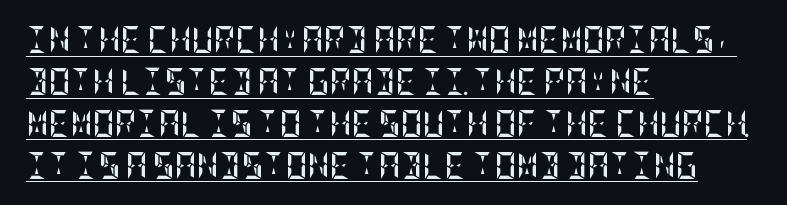
{"italic": "no", "bold": "yes", "underline": "yes", "align": "left", "line_spacing": "normal", "line_spacing_ratio": 1.55, "letter_spacing": "normal", "letter_spacing_em": 0.0, "glyph_px": 27}
